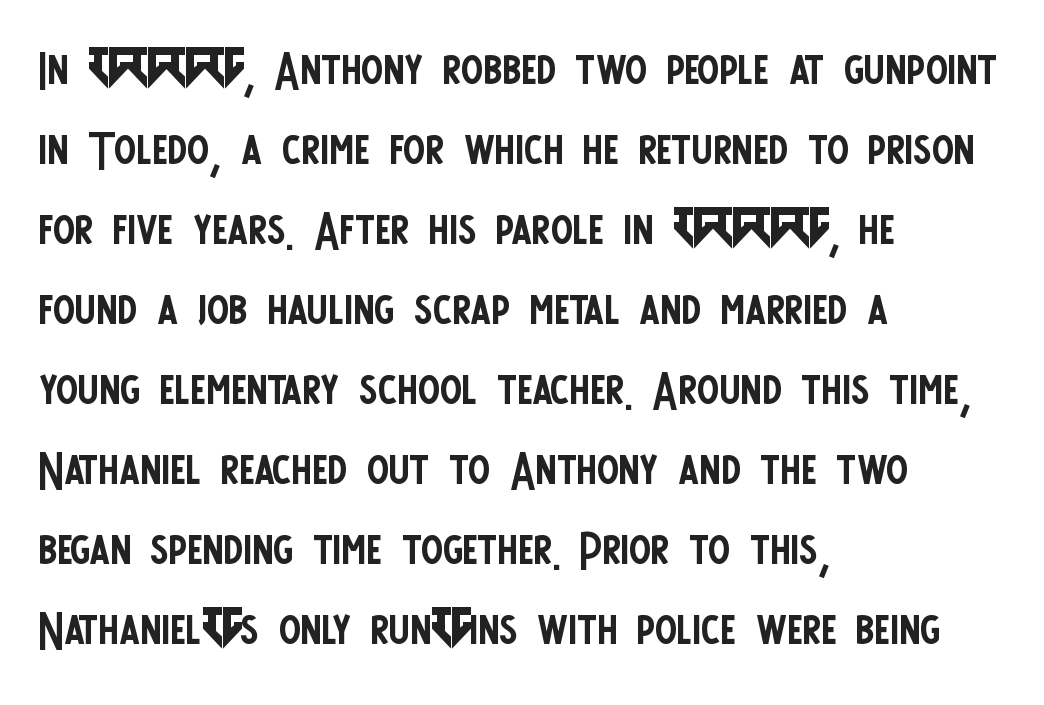
Q: Is the text bold? A: No.
Q: Is the text italic (slanted)? A: No, it is upright.
Q: Is the typeface a serif or a sans-serif typeface? A: Sans-serif.
Q: Is the text underlined? A: No.
Q: How is the paragraph aligned? A: Left-aligned.
Q: Is the spacing between letters normal or unusually wide? A: Normal.
Q: Width (condensed, normal, or wide)? A: Condensed.
Q: Stroke contrast? A: Low.
Q: x-height? A: Large.
Q: Monospaced? A: No.
